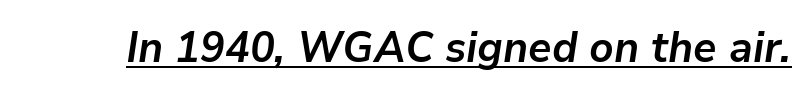
The image shows 43 px semibold type, italic (leaning right); set normal letter spacing, underlined; low stroke contrast and a medium x-height.
